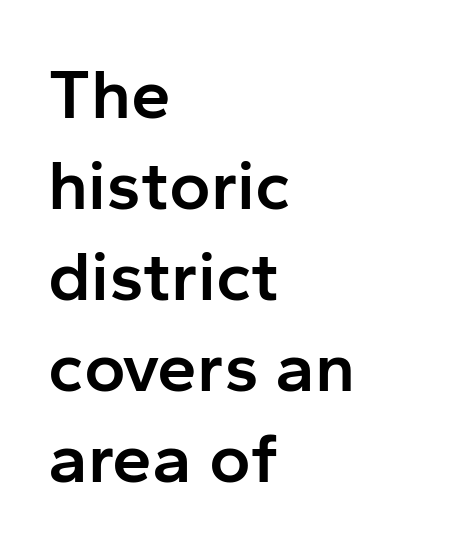
Q: Is the text bold? A: Semi-bold.
Q: Is the text italic (slanted)? A: No, it is upright.
Q: Is the typeface a serif or a sans-serif typeface? A: Sans-serif.
Q: Is the text underlined? A: No.
Q: How is the paragraph aligned? A: Left-aligned.
Q: Is the spacing between letters normal or unusually wide? A: Normal.
Q: Is the spacing between lines tight, normal or loose? A: Normal.
Q: Width (condensed, normal, or wide)? A: Normal.
Q: Stroke contrast? A: Low.
Q: x-height? A: Medium.
Q: Monospaced? A: No.
